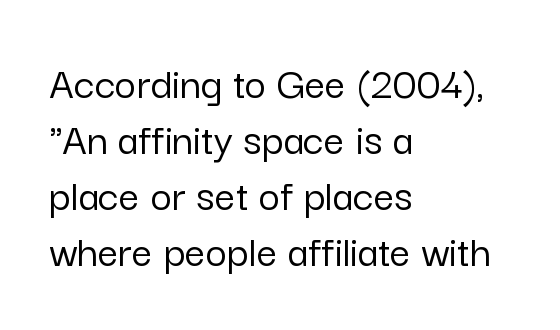
{"serif": "no", "italic": "no", "width": "normal", "stroke_contrast": "low", "x_height": "medium", "monospaced": "no", "underline": "no", "align": "left", "line_spacing_ratio": 1.22, "letter_spacing": "normal", "letter_spacing_em": 0.0, "glyph_px": 46}
